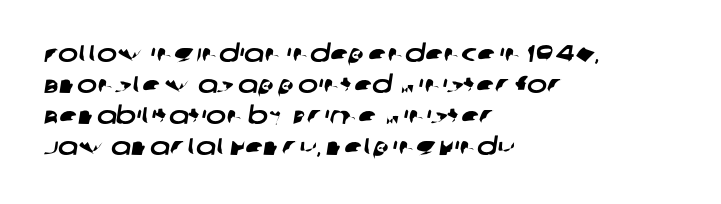
Each row of text sits above clean, open space. Caption: multi-line text, flush left, ragged right. Short note: letters normally spaced. Regarding leading, the lines here are spaced in the standard way.
